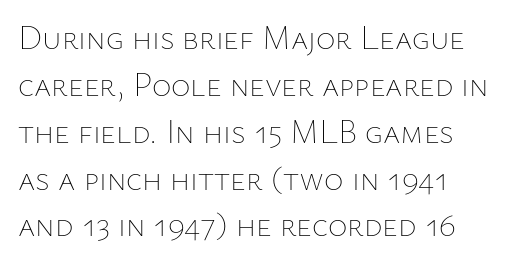
The image shows 33 px thin type, upright; set normal line spacing (1.42x), normal letter spacing, not underlined; low stroke contrast and a medium x-height.
